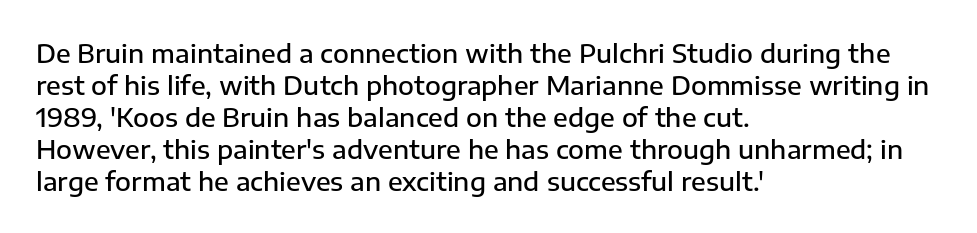
The image shows 26 px text type, upright; set left-aligned, line spacing 1.23x, normal letter spacing, not underlined.
